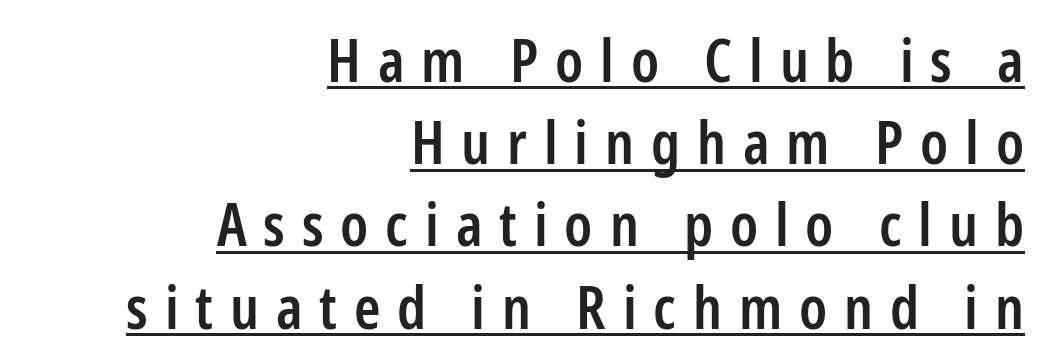
The image shows 60 px semibold, condensed sans-serif type, upright; set right-aligned, normal line spacing (1.37x), unusually wide letter spacing (+0.28 em), underlined; low stroke contrast and a medium x-height.
